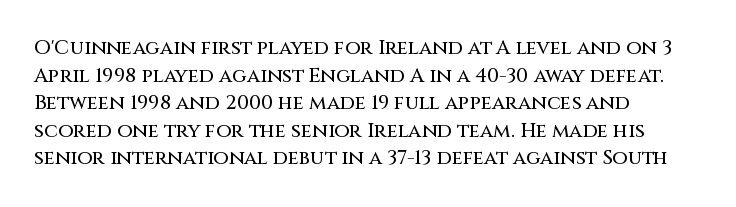
{"italic": "no", "underline": "no", "align": "left", "line_spacing": "normal", "line_spacing_ratio": 1.38, "letter_spacing": "normal", "letter_spacing_em": 0.0, "glyph_px": 20}
